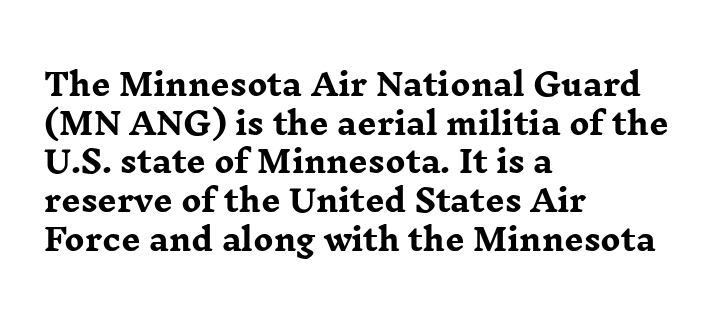
{"serif": "yes", "italic": "no", "bold": "yes", "weight": "heavy", "width": "wide", "stroke_contrast": "low", "x_height": "medium", "monospaced": "no", "underline": "no", "align": "left", "line_spacing": "normal", "line_spacing_ratio": 1.29, "letter_spacing": "normal", "letter_spacing_em": 0.0, "glyph_px": 30}
